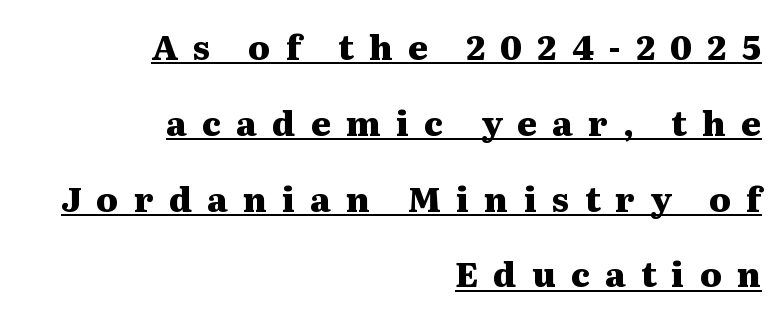
Q: Is the text bold? A: Yes.
Q: Is the text italic (slanted)? A: No, it is upright.
Q: Is the typeface a serif or a sans-serif typeface? A: Serif.
Q: Is the text underlined? A: Yes.
Q: How is the paragraph aligned? A: Right-aligned.
Q: Is the spacing between letters normal or unusually wide? A: Unusually wide.
Q: Is the spacing between lines tight, normal or loose? A: Loose.
Q: Width (condensed, normal, or wide)? A: Wide.
Q: Stroke contrast? A: Medium.
Q: x-height? A: Medium.
Q: Monospaced? A: No.
